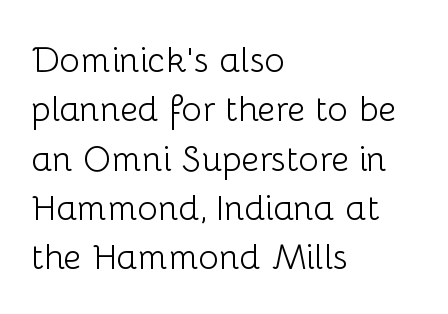
The image shows 35 px light sans-serif type, upright; set left-aligned, normal line spacing (1.41x), normal letter spacing, not underlined; low stroke contrast and a medium x-height.
